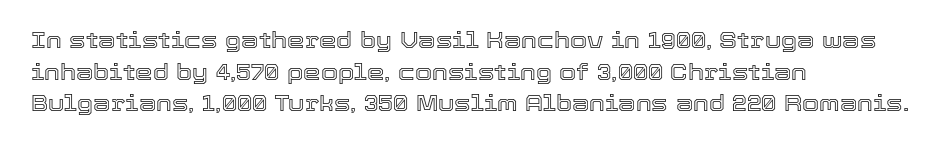
The image shows 22 px text type, upright; set left-aligned, normal line spacing (1.44x), normal letter spacing, not underlined.
